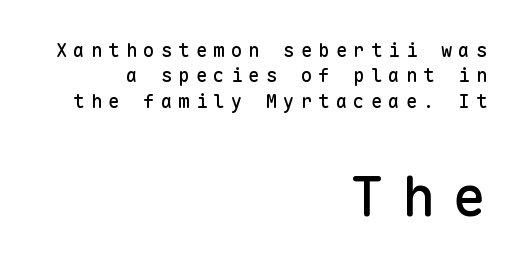
Q: Is the text italic (slanted)? A: No, it is upright.
Q: Is the typeface a serif or a sans-serif typeface? A: Sans-serif.
Q: Is the text underlined? A: No.
Q: How is the paragraph aligned? A: Right-aligned.
Q: Is the spacing between letters normal or unusually wide? A: Unusually wide.
Q: Is the spacing between lines tight, normal or loose? A: Normal.
Q: Which block of text is set in a larger size, the first (top) or the second (bottom)? A: The second (bottom) one.
Q: Width (condensed, normal, or wide)? A: Normal.
Q: Stroke contrast? A: Low.
Q: x-height? A: Medium.
Q: Monospaced? A: Yes.
